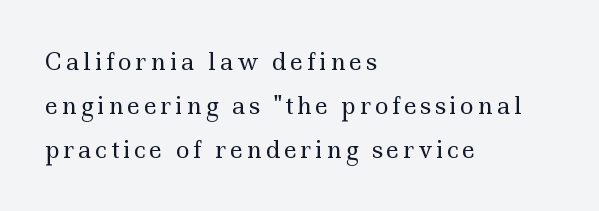
The image shows 23 px text type, upright; set left-aligned, loose line spacing (1.91x), not underlined.
